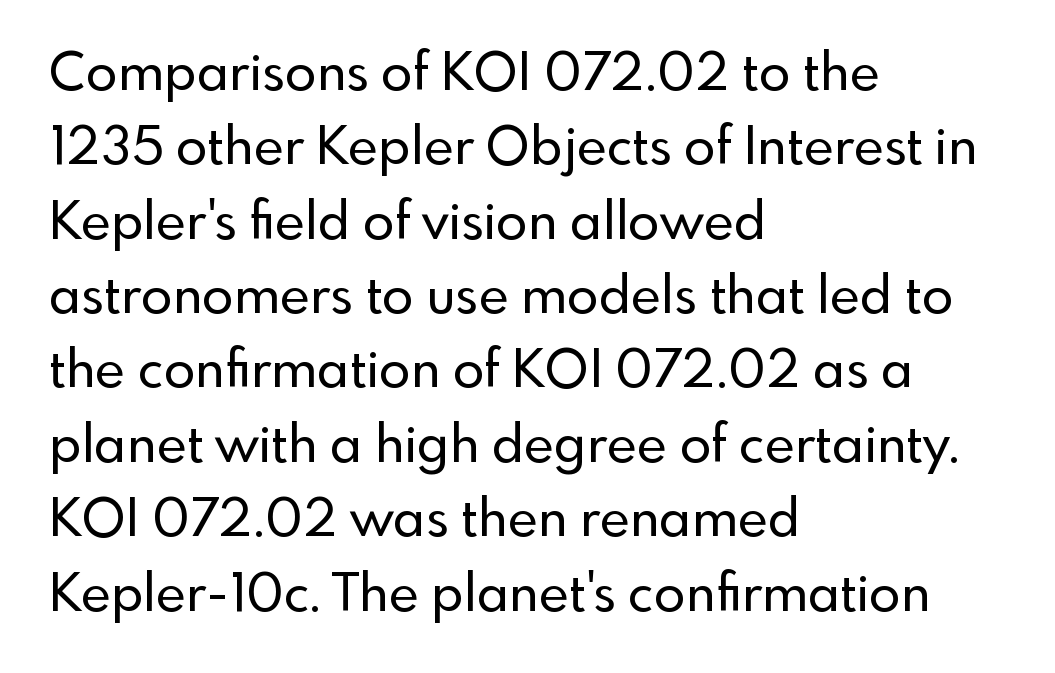
How would I describe the line gaps? Plain and ordinary. This is sans-serif lettering, the kind often seen on screens and signage. In terms of letterspacing, this is plain default setting. Italic? Not at all — the glyphs are vertical.
